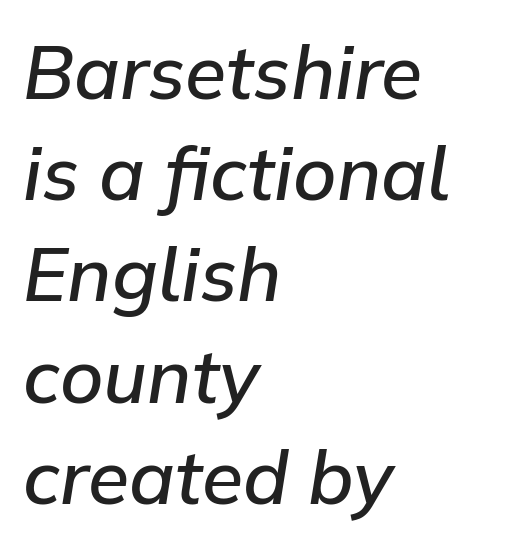
Compared with an ordinary text face, these strokes are moderately heavier — a semibold. The ragged edge is on the right, which tells us the setting is flush left. No extra tracking has been applied to these lines. Clear beneath every line of the passage. You could not count columns in this text — the font is proportionally spaced.
